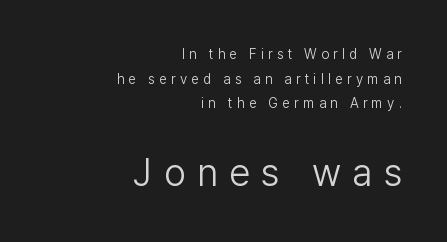
Q: Is the text bold? A: No.
Q: Is the text italic (slanted)? A: No, it is upright.
Q: Is the typeface a serif or a sans-serif typeface? A: Sans-serif.
Q: Is the text underlined? A: No.
Q: How is the paragraph aligned? A: Right-aligned.
Q: Is the spacing between letters normal or unusually wide? A: Unusually wide.
Q: Which block of text is set in a larger size, the first (top) or the second (bottom)? A: The second (bottom) one.
Q: Width (condensed, normal, or wide)? A: Normal.
Q: Stroke contrast? A: Low.
Q: x-height? A: Medium.
Q: Monospaced? A: No.
